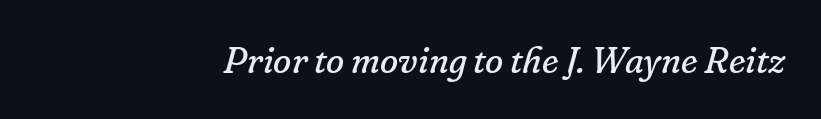
{"serif": "yes", "italic": "yes", "lean": "right", "slant_degrees": 16, "bold": "no", "weight": "regular", "width": "normal", "stroke_contrast": "low", "x_height": "small", "monospaced": "no", "underline": "no", "letter_spacing": "normal", "letter_spacing_em": 0.0, "glyph_px": 37}
